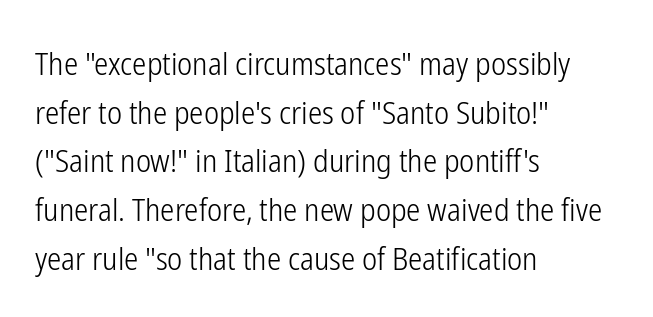
The letters look calm and open, with moderate or lighter stems. How would I describe the line gaps? Plain and ordinary. Looks like regular typesetting: each glyph gets only the width it needs. Line beginnings align vertically; line endings do not. Honestly, there is no underline to notice here at all.
